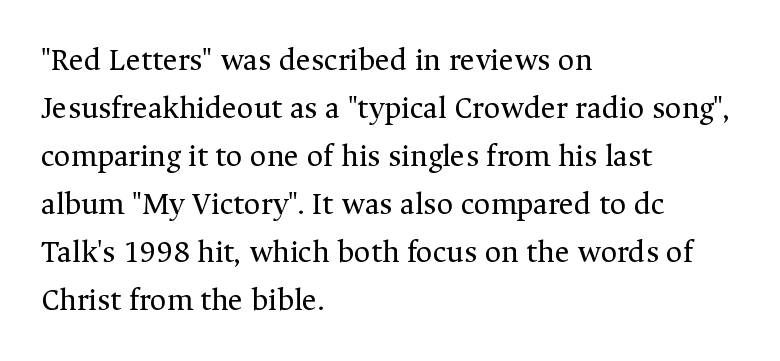
{"serif": "yes", "italic": "no", "bold": "no", "weight": "regular", "width": "normal", "stroke_contrast": "medium", "x_height": "medium", "monospaced": "no", "underline": "no", "align": "left", "line_spacing": "normal", "line_spacing_ratio": 1.5, "letter_spacing": "normal", "letter_spacing_em": 0.0, "glyph_px": 32}
